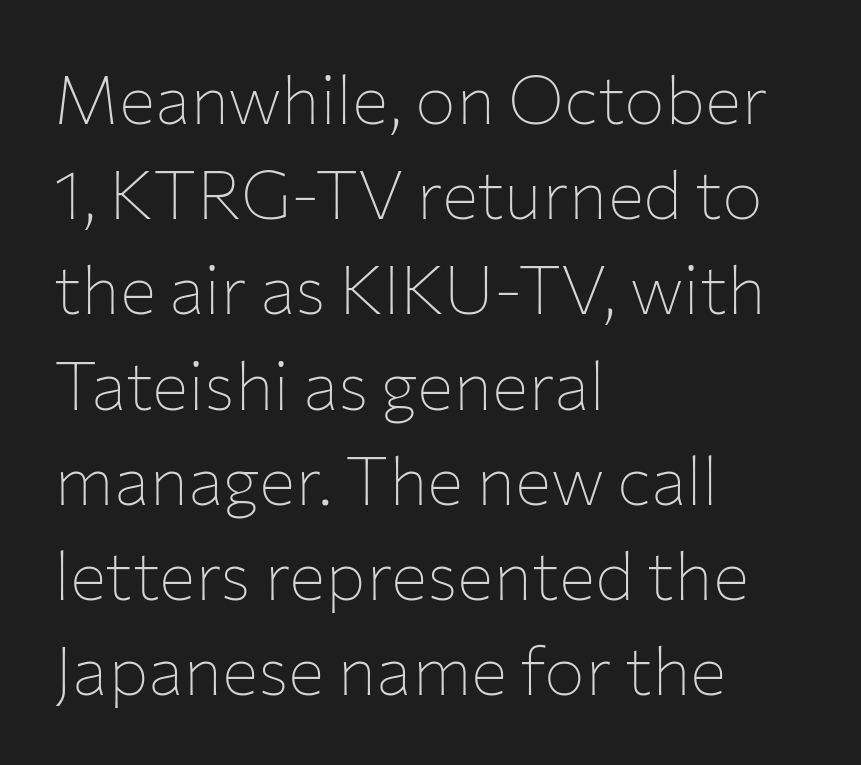
The setting favours the left margin, as ordinary paragraphs usually do. Ascenders rise straight up at ninety degrees. The face used here is a sans, in the tradition of grotesques and geometrics. Counters stay open thanks to moderate or lighter strokes. Summary of vertical rhythm: regular, with standard interline spacing. The specimen omits any rule beneath the text block's lines.
